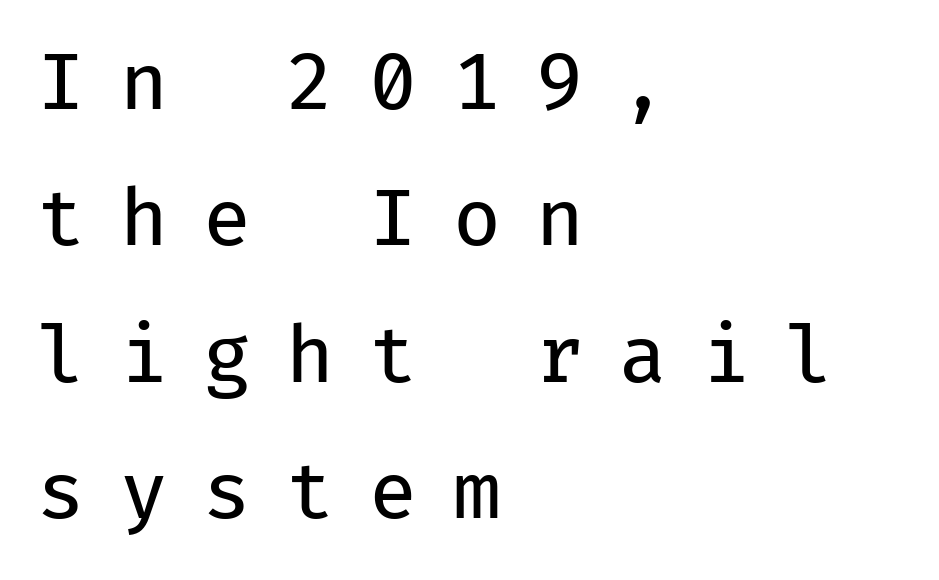
Q: Is the text bold? A: No.
Q: Is the text italic (slanted)? A: No, it is upright.
Q: Is the typeface a serif or a sans-serif typeface? A: Sans-serif.
Q: Is the text underlined? A: No.
Q: How is the paragraph aligned? A: Left-aligned.
Q: Is the spacing between letters normal or unusually wide? A: Unusually wide.
Q: Width (condensed, normal, or wide)? A: Normal.
Q: Stroke contrast? A: Low.
Q: x-height? A: Medium.
Q: Monospaced? A: Yes.
